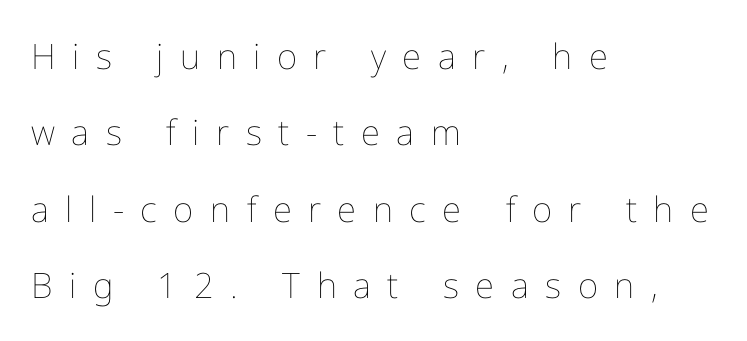
{"italic": "no", "bold": "no", "weight": "thin", "width": "normal", "stroke_contrast": "low", "x_height": "medium", "monospaced": "no", "underline": "no", "align": "left", "line_spacing": "loose", "line_spacing_ratio": 2.18, "letter_spacing": "wide", "letter_spacing_em": 0.47, "glyph_px": 35}
